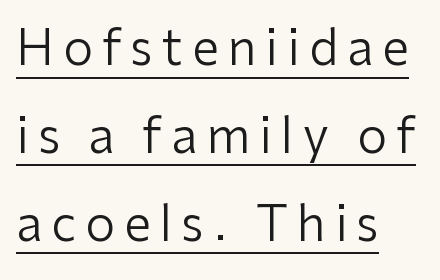
Q: Is the text bold? A: No.
Q: Is the text italic (slanted)? A: No, it is upright.
Q: Is the typeface a serif or a sans-serif typeface? A: Sans-serif.
Q: Is the text underlined? A: Yes.
Q: How is the paragraph aligned? A: Left-aligned.
Q: Width (condensed, normal, or wide)? A: Normal.
Q: Stroke contrast? A: Low.
Q: x-height? A: Medium.
Q: Monospaced? A: No.
